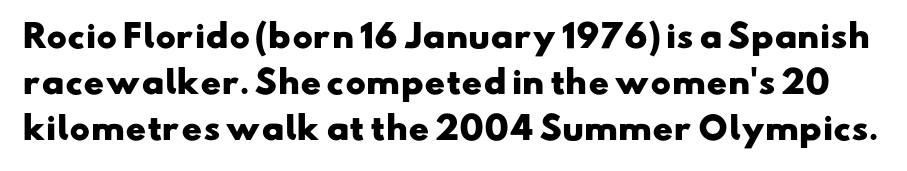
Q: Is the text bold? A: Yes.
Q: Is the typeface a serif or a sans-serif typeface? A: Sans-serif.
Q: Is the text underlined? A: No.
Q: Is the spacing between letters normal or unusually wide? A: Normal.
Q: Is the spacing between lines tight, normal or loose? A: Normal.
Q: Width (condensed, normal, or wide)? A: Wide.
Q: Stroke contrast? A: Low.
Q: x-height? A: Small.
Q: Monospaced? A: No.
